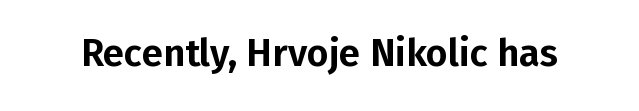
Q: Is the text italic (slanted)? A: No, it is upright.
Q: Is the typeface a serif or a sans-serif typeface? A: Sans-serif.
Q: Is the text underlined? A: No.
Q: Is the spacing between letters normal or unusually wide? A: Normal.
Q: Width (condensed, normal, or wide)? A: Normal.
Q: Stroke contrast? A: Low.
Q: x-height? A: Medium.
Q: Monospaced? A: No.
